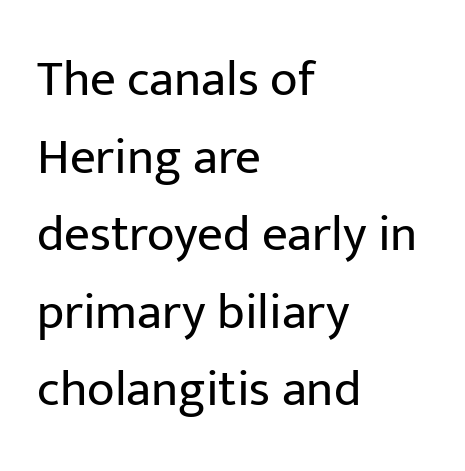
Q: Is the text bold? A: No.
Q: Is the text italic (slanted)? A: No, it is upright.
Q: Is the typeface a serif or a sans-serif typeface? A: Sans-serif.
Q: Is the text underlined? A: No.
Q: How is the paragraph aligned? A: Left-aligned.
Q: Is the spacing between letters normal or unusually wide? A: Normal.
Q: Is the spacing between lines tight, normal or loose? A: Normal.
Q: Width (condensed, normal, or wide)? A: Normal.
Q: Stroke contrast? A: Low.
Q: x-height? A: Medium.
Q: Monospaced? A: No.
